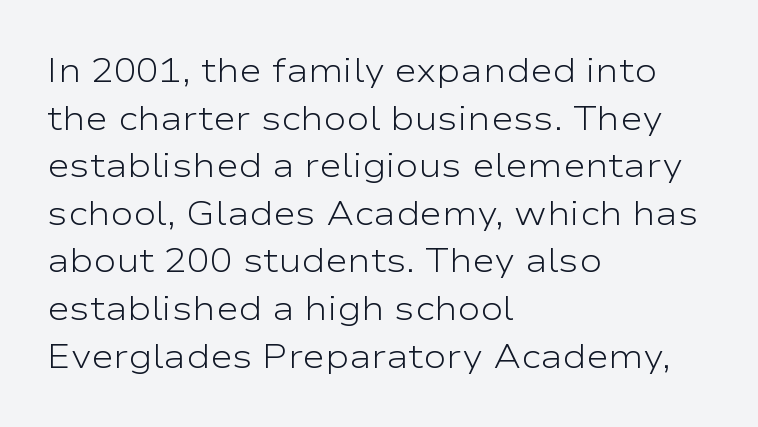
The image shows 34 px light, wide sans-serif type, upright; set left-aligned, normal line spacing (1.4x), normal letter spacing, not underlined; low stroke contrast and a medium x-height.
